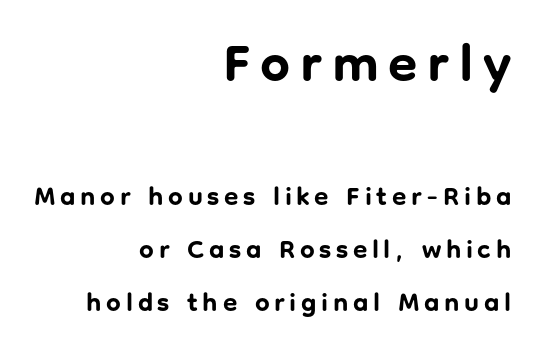
Q: Is the text bold? A: Yes.
Q: Is the text italic (slanted)? A: No, it is upright.
Q: Is the typeface a serif or a sans-serif typeface? A: Sans-serif.
Q: Is the text underlined? A: No.
Q: How is the paragraph aligned? A: Right-aligned.
Q: Is the spacing between lines tight, normal or loose? A: Loose.
Q: Which block of text is set in a larger size, the first (top) or the second (bottom)? A: The first (top) one.
Q: Width (condensed, normal, or wide)? A: Normal.
Q: Stroke contrast? A: Low.
Q: x-height? A: Medium.
Q: Monospaced? A: No.
